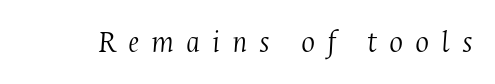
The image shows 33 px light, condensed serif type, italic (leaning right); set unusually wide letter spacing (+0.36 em), not underlined; medium stroke contrast and a medium x-height.
